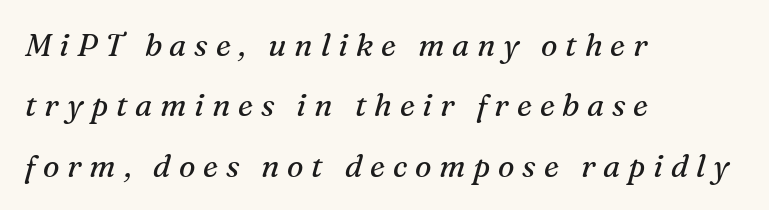
The image shows 31 px regular-weight serif type, italic (leaning right); set left-aligned, loose line spacing (1.95x), unusually wide letter spacing (+0.25 em), not underlined; medium stroke contrast and a medium x-height.
